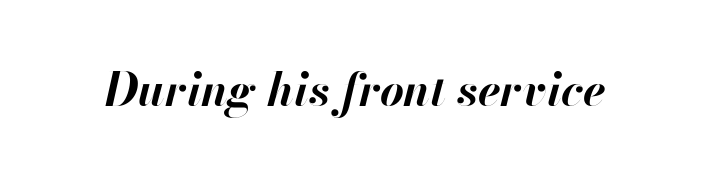
The image shows 46 px bold type, italic (leaning right); set normal letter spacing, not underlined; high stroke contrast and a small x-height.
